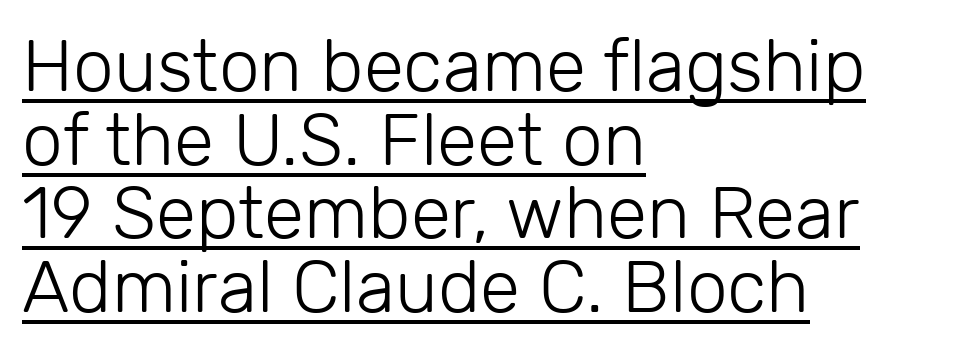
Typographically, this falls in the sans-serif category. Notice how a bar underscores the lettering throughout. The typeface has the unassuming heft of standard copy or less. Quick note: not italic, upright. Each line starts at the same left margin while the right side varies.
